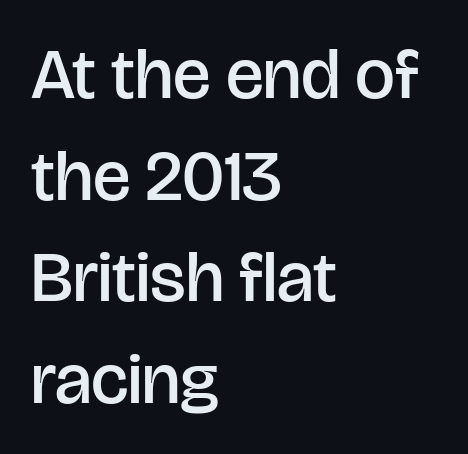
{"serif": "no", "italic": "no", "bold": "semi", "weight": "semibold", "width": "normal", "stroke_contrast": "low", "x_height": "large", "monospaced": "no", "underline": "no", "align": "left", "line_spacing": "normal", "line_spacing_ratio": 1.43, "letter_spacing": "normal", "letter_spacing_em": 0.0, "glyph_px": 71}
